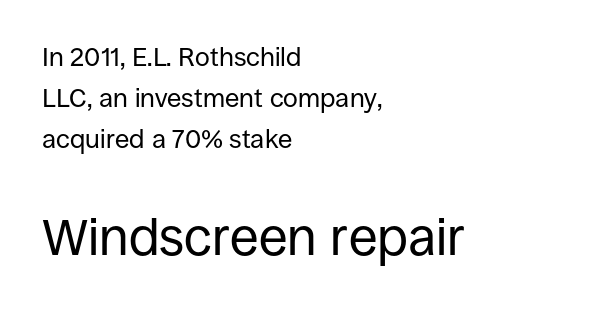
{"serif": "no", "italic": "no", "bold": "no", "weight": "regular", "width": "normal", "stroke_contrast": "low", "x_height": "large", "monospaced": "no", "underline": "no", "align": "left", "line_spacing": "normal", "line_spacing_ratio": 1.58, "letter_spacing": "normal", "letter_spacing_em": 0.0, "larger_block": "second", "size_ratio": 2.0, "glyph_px": 52}
